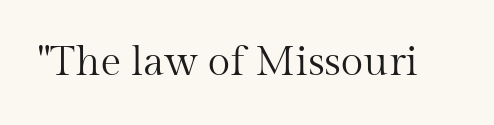
{"serif": "yes", "italic": "no", "bold": "no", "weight": "regular", "width": "normal", "stroke_contrast": "medium", "x_height": "medium", "monospaced": "no", "underline": "no", "letter_spacing": "normal", "letter_spacing_em": 0.0, "glyph_px": 41}
